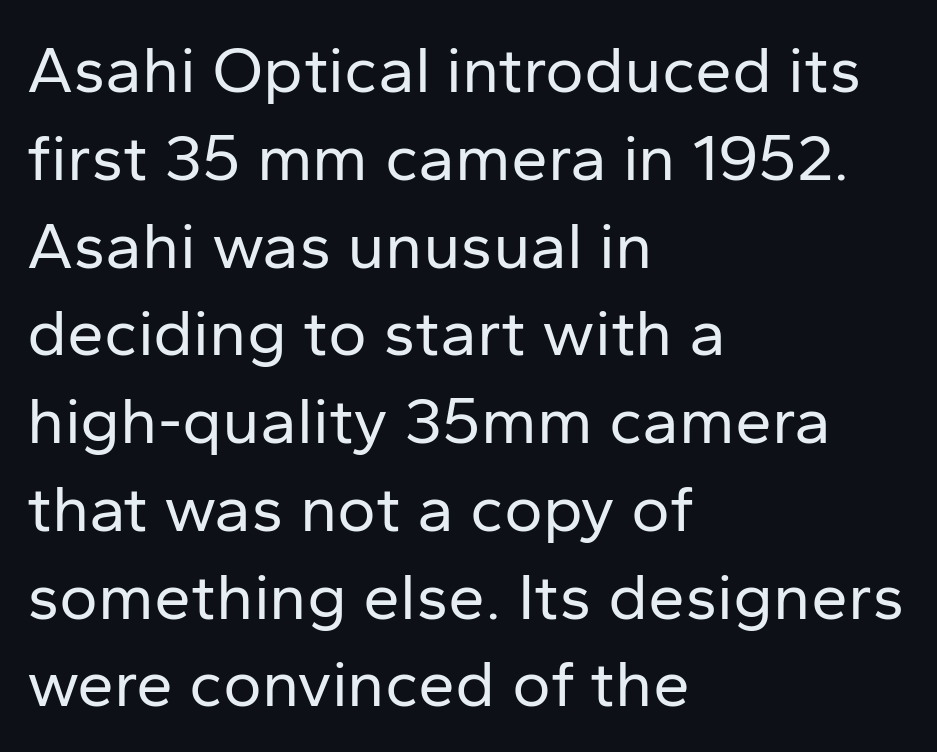
You could not count columns in this text — the font is proportionally spaced. Words appear dense and cohesive because spacing is normal. This sample uses an upright cut, with every glyph sitting square on the baseline. Notice how descenders clear the ascenders below comfortably — that's standard leading. No heavy texture on the line: the type isn't bold.
